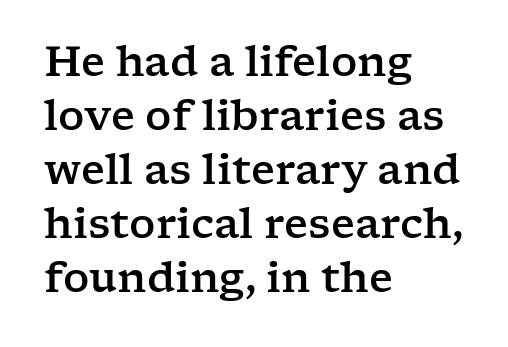
A typesetter would call this zero additional tracking. Think of a printed novel: that variable character pitch is what you see here. The text block is weighted toward the left margin, trailing off unevenly rightward. Ordinary non-slanted type is in use. Check under the words: just untouched page. The glyphs in this specimen are seriffed.
